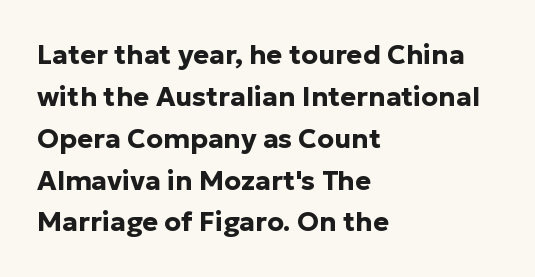
{"italic": "no", "bold": "yes", "underline": "no", "align": "left", "line_spacing": "normal", "line_spacing_ratio": 1.55, "letter_spacing": "normal", "letter_spacing_em": 0.0, "glyph_px": 27}
